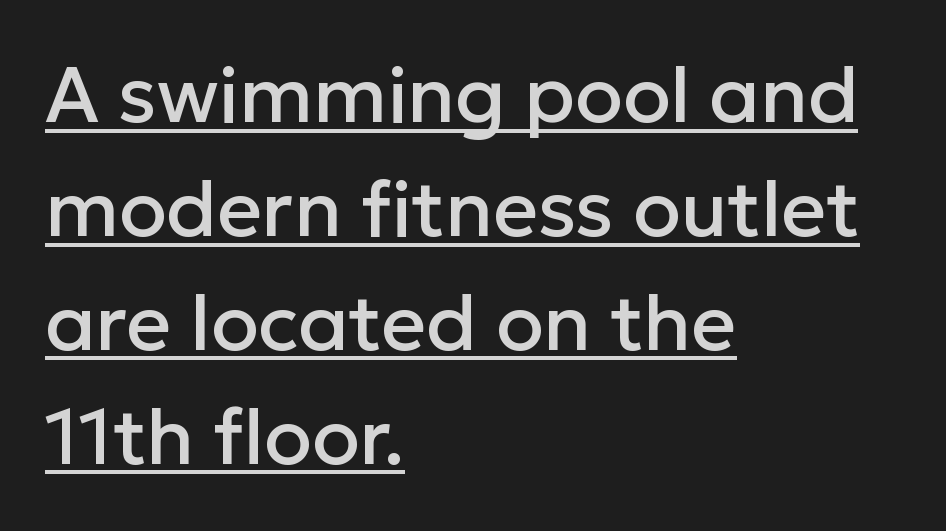
Q: Is the text italic (slanted)? A: No, it is upright.
Q: Is the typeface a serif or a sans-serif typeface? A: Sans-serif.
Q: Is the text underlined? A: Yes.
Q: How is the paragraph aligned? A: Left-aligned.
Q: Is the spacing between letters normal or unusually wide? A: Normal.
Q: Is the spacing between lines tight, normal or loose? A: Normal.
Q: Width (condensed, normal, or wide)? A: Normal.
Q: Stroke contrast? A: Low.
Q: x-height? A: Medium.
Q: Monospaced? A: No.
